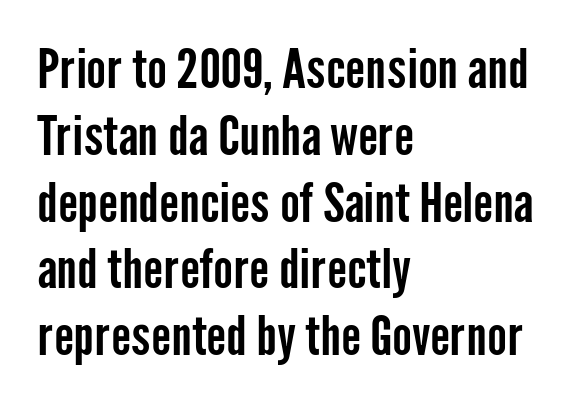
Does the leading feel generous? No, just average. In CSS terms this would be text-align: left. Varying glyph widths throughout — classic text-font behaviour. The rendering keeps characters at their native spacing. The glyphs in this specimen are sans serif. Every character sits straight up, as roman type does.
